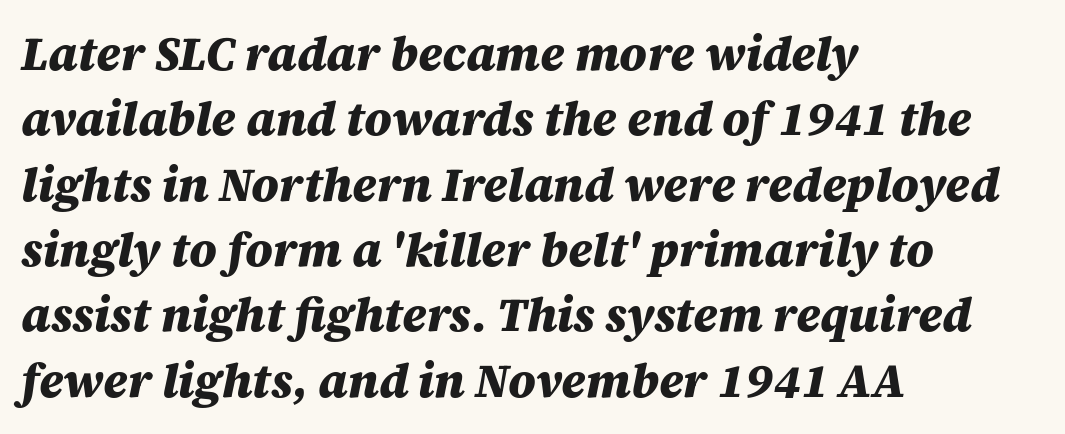
Does the weight exceed regular? Yes, all the way to bold. The rendering uses natural spacing where letterforms have individual widths. Horizontal bands of white between lines are of average thickness. The zone under the glyphs is completely vacant. Teacher's note: observe the even left margin — that is flush-left alignment. Students, note that the glyphs here touch the page at normal intervals.
